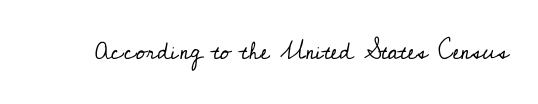
Only glyphs here, with clear space below each row. Between one letter and the next there's only the usual sliver of space. Is this a heavy cut? Hardly; it is regular or lighter.
